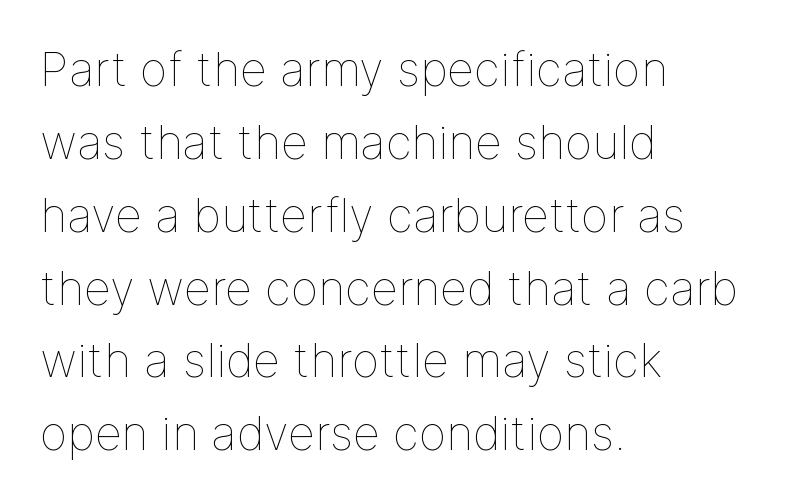
The image shows 47 px thin type, upright; set left-aligned, normal line spacing (1.55x), normal letter spacing, not underlined; low stroke contrast and a medium x-height.
